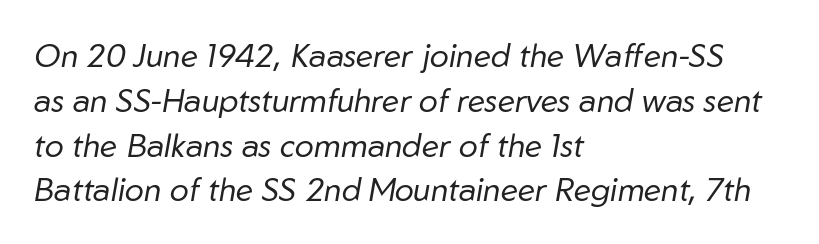
Baseline-to-baseline distance is the conventional proportion of letter height. You could not count columns in this text — the font is proportionally spaced. A light-to-regular cut is what we see here. Short note: letters normally spaced. The passage shown is not underscored anywhere.
